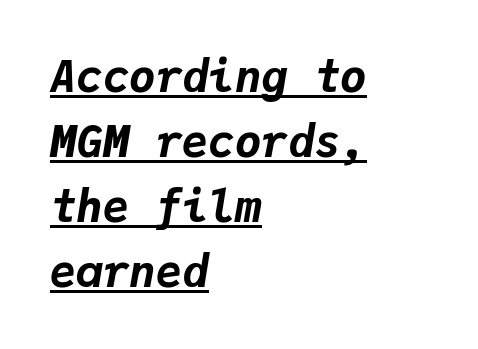
Monospaced: the letters line up in strict vertical columns. Beneath each row of characters lies a ruled line. Observe the lean: these are italic letterforms. Its strokes are broad and dark, the hallmark of bold type.
